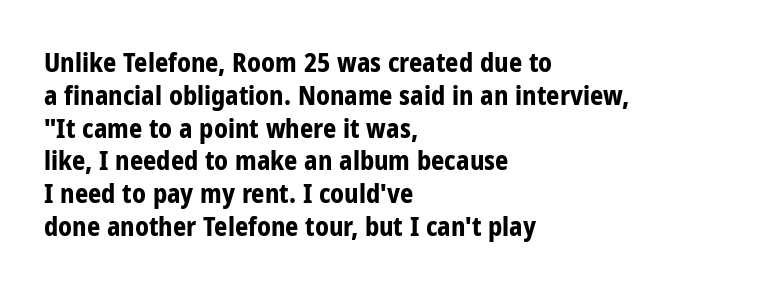
Q: Is the text bold? A: Yes.
Q: Is the text italic (slanted)? A: No, it is upright.
Q: Is the text underlined? A: No.
Q: How is the paragraph aligned? A: Left-aligned.
Q: Is the spacing between letters normal or unusually wide? A: Normal.
Q: Is the spacing between lines tight, normal or loose? A: Normal.
